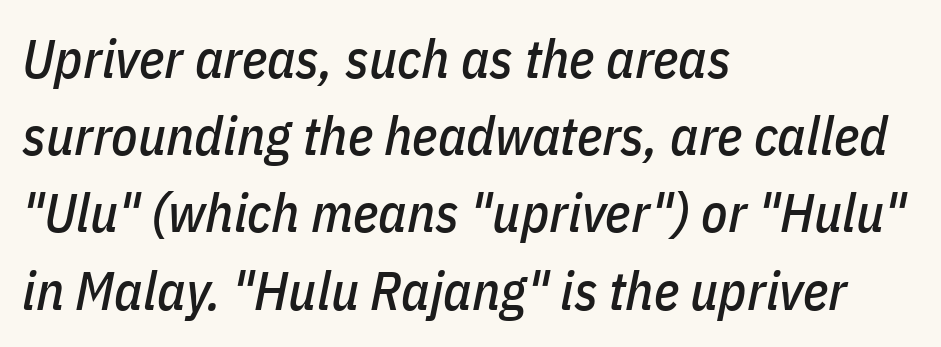
{"italic": "yes", "lean": "right", "slant_degrees": 11, "width": "condensed", "stroke_contrast": "low", "x_height": "medium", "monospaced": "no", "underline": "no", "align": "left", "line_spacing": "normal", "line_spacing_ratio": 1.43, "letter_spacing": "normal", "letter_spacing_em": 0.0, "glyph_px": 54}
